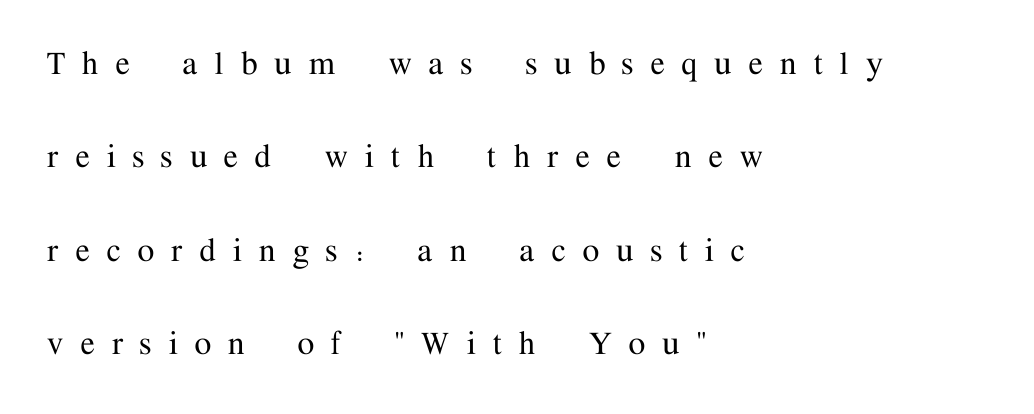
Nope, not italic — everything's standing straight. These lines are rendered in a variable-pitch font. The passage shown has open, widely tracked lettering throughout. Interline gaps are noticeably wide in this sample. Layout note: lines flush left.
